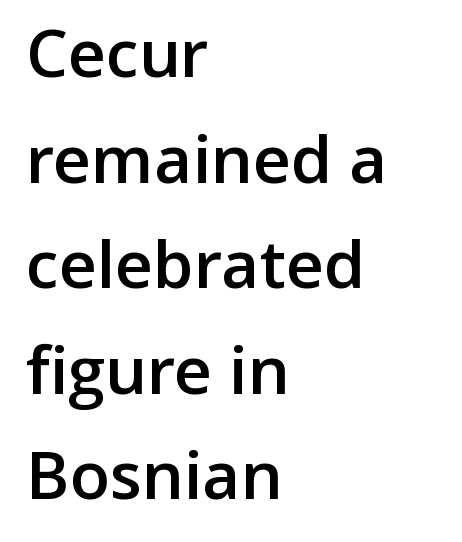
The image shows 66 px semibold sans-serif type, upright; set left-aligned, normal line spacing (1.6x), normal letter spacing, not underlined; low stroke contrast and a medium x-height.
